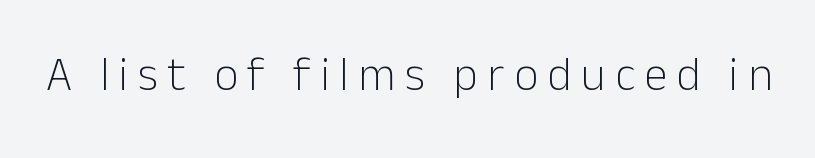
Ordinary non-slanted type is in use. Looks like regular typesetting: each glyph gets only the width it needs. Grotesque or geometric, the face here clearly has no serifs. Clear beneath every line of the passage.
